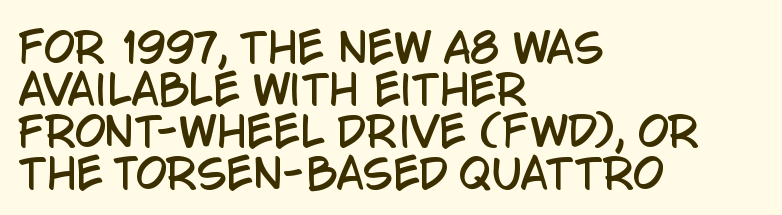
{"serif": "no", "italic": "no", "width": "condensed", "stroke_contrast": "low", "x_height": "large", "monospaced": "no", "underline": "no", "align": "left", "line_spacing": "tight", "line_spacing_ratio": 1.05, "letter_spacing": "normal", "letter_spacing_em": 0.0, "glyph_px": 40}
